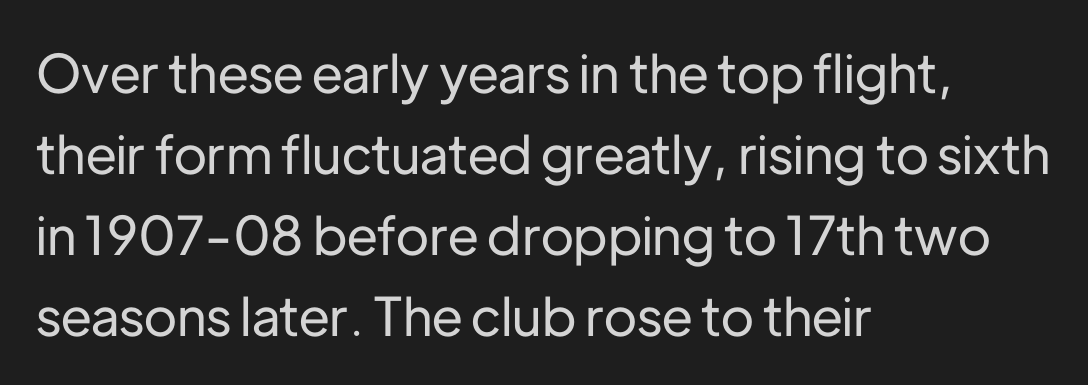
{"serif": "no", "italic": "no", "width": "normal", "stroke_contrast": "low", "x_height": "medium", "monospaced": "no", "underline": "no", "align": "left", "line_spacing": "normal", "line_spacing_ratio": 1.53, "letter_spacing": "normal", "letter_spacing_em": 0.0, "glyph_px": 53}
